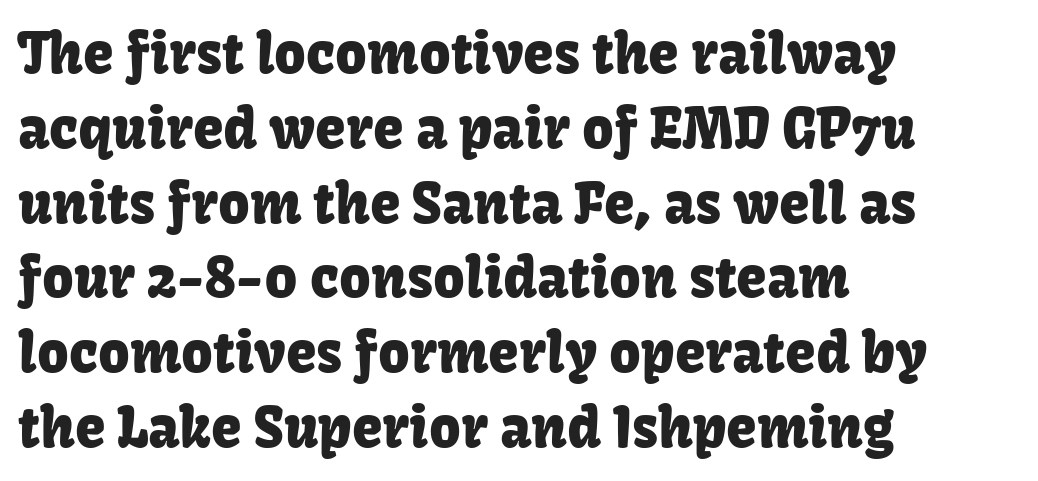
{"serif": "no", "italic": "no", "width": "normal", "stroke_contrast": "low", "x_height": "medium", "monospaced": "no", "underline": "no", "align": "left", "line_spacing": "normal", "line_spacing_ratio": 1.36, "letter_spacing": "normal", "letter_spacing_em": 0.0, "glyph_px": 55}
